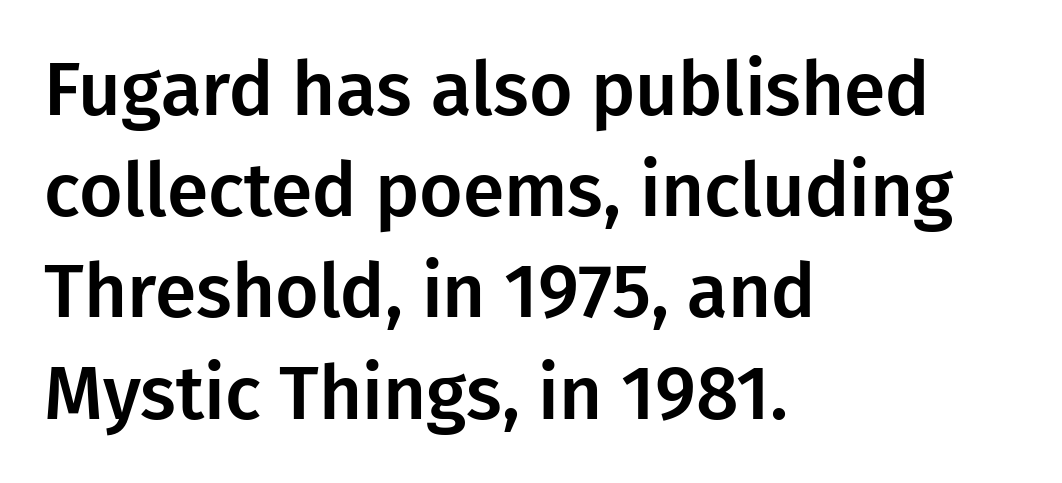
The image shows 75 px sans-serif type, upright; set left-aligned, normal line spacing (1.35x), normal letter spacing, not underlined; low stroke contrast and a medium x-height.
